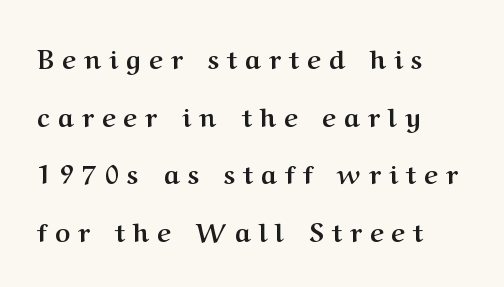
Widely set lines give the paragraph a tall, airy silhouette. Every stem runs plumb, perpendicular to the baseline. This rendering features lettering with no underline. A classic flush-left, rag-right setting is used for this passage. The font is running at its bold setting. Letter spacing: wide.
